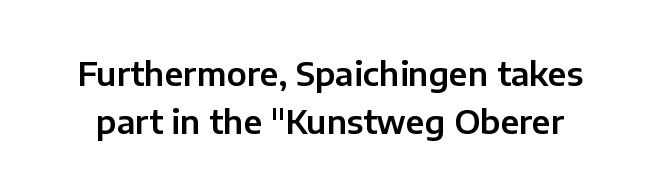
Nobody touched the tracking dial on this one. Only glyphs here, with clear space below each row. The letters advance in unequal steps, a hallmark of proportional type. Style check: upright. Notice how descenders clear the ascenders below comfortably — that's standard leading. The characters display no serif detailing; their extremities are plain.
